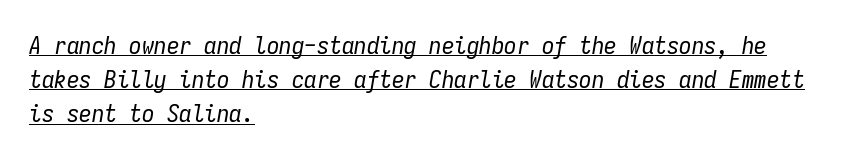
Q: Is the text bold? A: No.
Q: Is the text italic (slanted)? A: Yes, it leans right by about 9 degrees.
Q: Is the text underlined? A: Yes.
Q: How is the paragraph aligned? A: Left-aligned.
Q: Is the spacing between letters normal or unusually wide? A: Normal.
Q: Is the spacing between lines tight, normal or loose? A: Normal.
